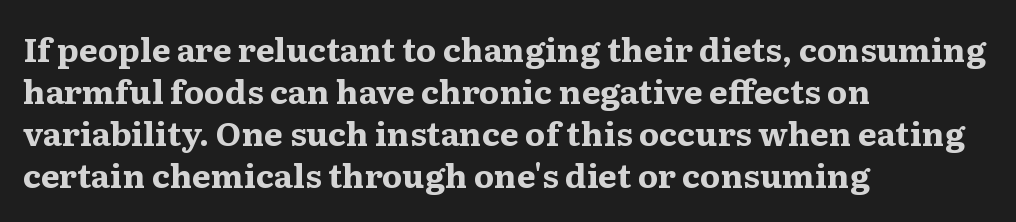
Each letter's strokes conclude with small projecting serifs. Evenly set lines give the paragraph a standard silhouette. Descenders hang freely into open space. Visually the block forms a straight wall on the left and a jagged coastline on the right. How are the letters spaced? Ordinarily, with no added tracking.
